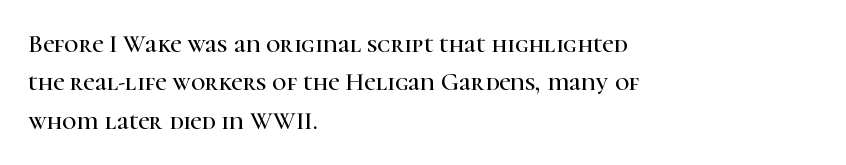
The image shows 25 px text type, upright; set left-aligned, normal line spacing (1.54x), normal letter spacing, not underlined.
